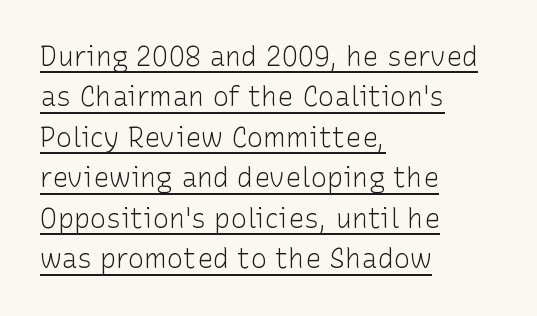
The image shows 27 px text type, upright; set left-aligned, normal line spacing (1.5x), normal letter spacing, underlined.
